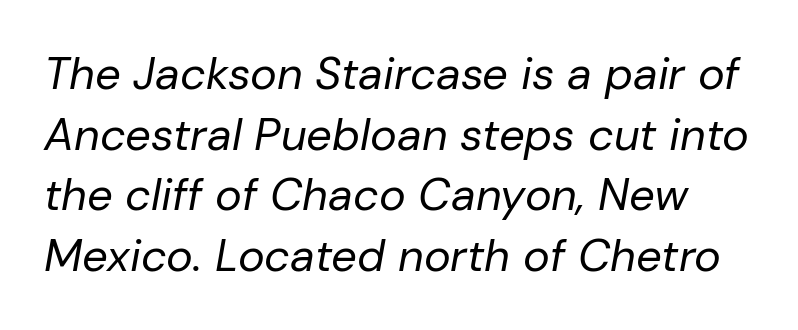
Leading: standard. Proportional: the letters do not fall into vertical columns. Stems here are at most as thick as an everyday book face. You could call the tracking neutral — neither tight nor loose. Descender tails drop into unmarked territory. The lettering tilts uniformly, giving the passage an italic look.
